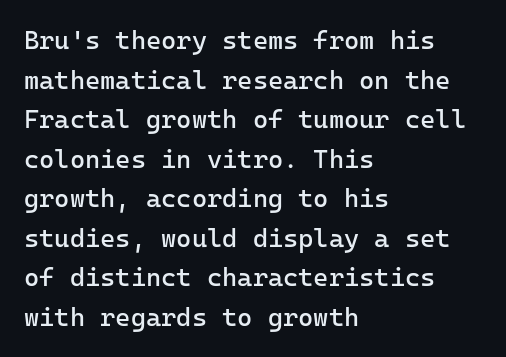
Q: Is the text bold? A: No.
Q: Is the text italic (slanted)? A: No, it is upright.
Q: Is the text underlined? A: No.
Q: How is the paragraph aligned? A: Left-aligned.
Q: Is the spacing between letters normal or unusually wide? A: Normal.
Q: Is the spacing between lines tight, normal or loose? A: Normal.
